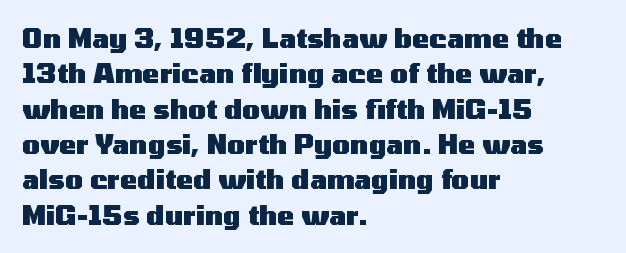
Q: Is the text bold? A: Yes.
Q: Is the text italic (slanted)? A: No, it is upright.
Q: Is the text underlined? A: No.
Q: How is the paragraph aligned? A: Left-aligned.
Q: Is the spacing between letters normal or unusually wide? A: Normal.
Q: Is the spacing between lines tight, normal or loose? A: Normal.
